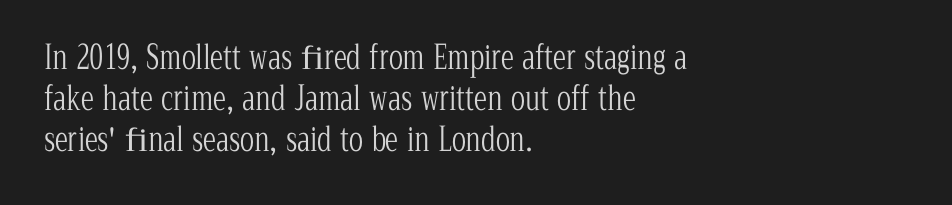
{"serif": "yes", "italic": "no", "bold": "no", "weight": "light", "width": "condensed", "stroke_contrast": "low", "x_height": "medium", "monospaced": "no", "underline": "no", "align": "left", "line_spacing": "normal", "line_spacing_ratio": 1.25, "letter_spacing": "normal", "letter_spacing_em": 0.0, "glyph_px": 33}
